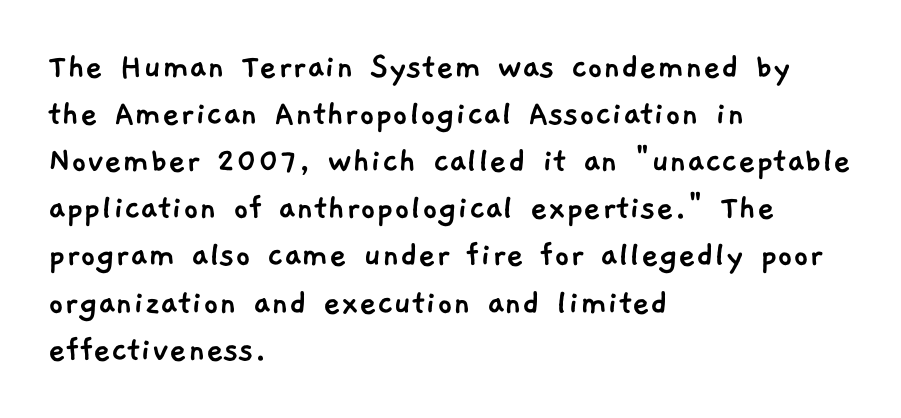
The glyphs in this specimen are sans serif. There is no visible air inserted between adjacent glyphs. A bare baseline throughout the passage. Line beginnings align vertically; line endings do not.
